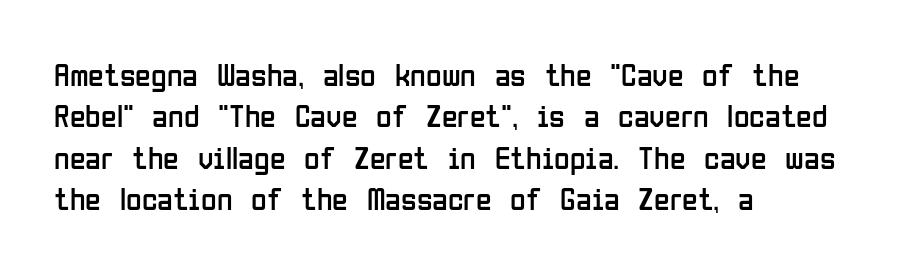
Bare-footed words on every line. The setting favours the left margin, as ordinary paragraphs usually do. The letters stand upright; this is a roman face. Evenly set lines give the paragraph a standard silhouette. Proportional: the letters do not fall into vertical columns. Ink coverage per letter is moderate at most.
